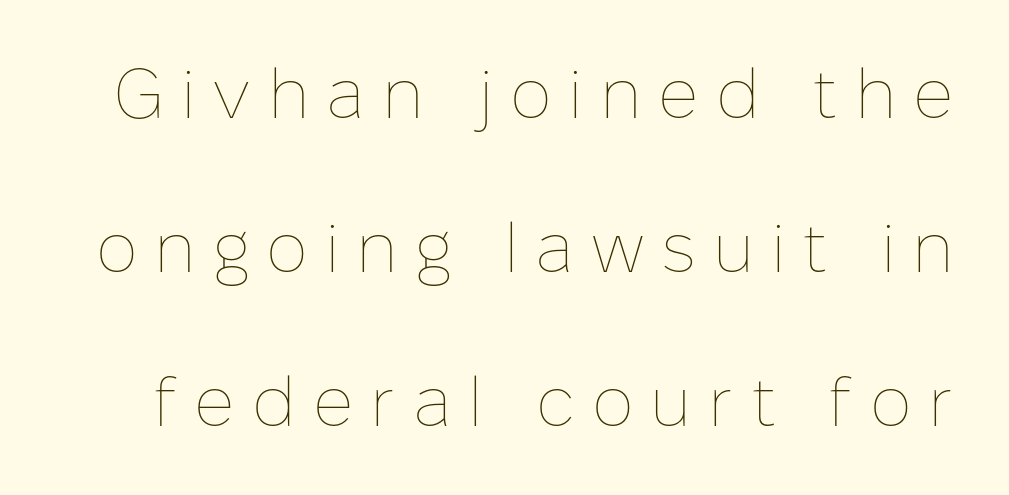
Q: Is the text bold? A: No.
Q: Is the text italic (slanted)? A: No, it is upright.
Q: Is the text underlined? A: No.
Q: Is the spacing between letters normal or unusually wide? A: Unusually wide.
Q: Is the spacing between lines tight, normal or loose? A: Loose.
Q: Width (condensed, normal, or wide)? A: Normal.
Q: Stroke contrast? A: Low.
Q: x-height? A: Medium.
Q: Monospaced? A: No.
